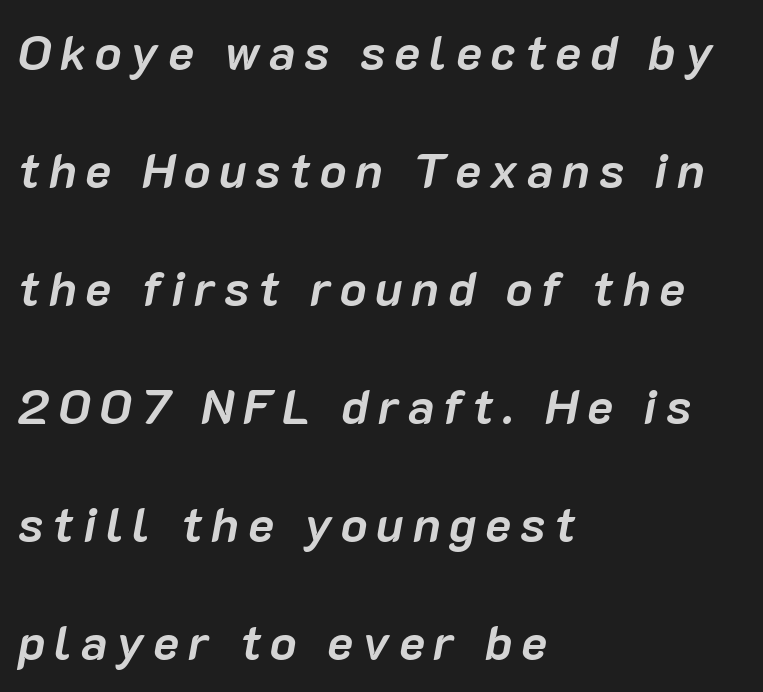
The image shows 49 px semibold type, italic (leaning right); set left-aligned, loose line spacing (2.41x), not underlined; low stroke contrast and a medium x-height.
